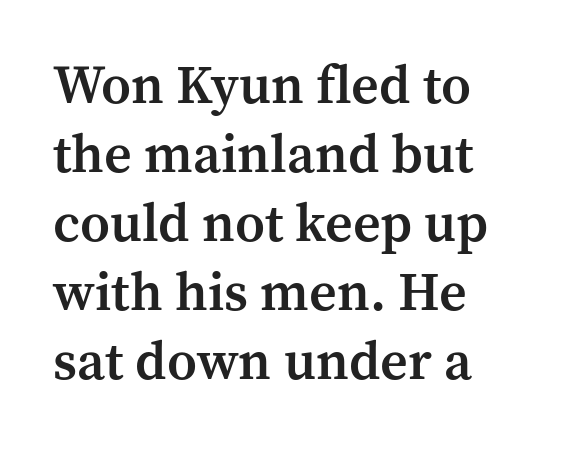
The image shows 54 px semibold serif type, upright; set left-aligned, normal line spacing (1.28x), normal letter spacing, not underlined; medium stroke contrast and a medium x-height.
